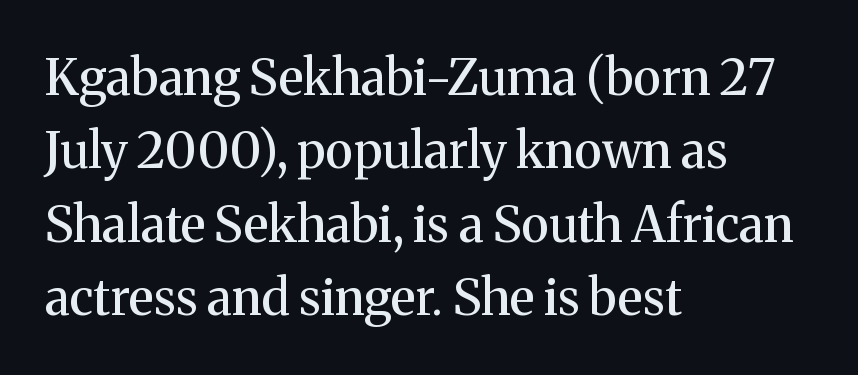
Normally led — the rows are evenly, conventionally spaced. The words here are not underlined. The ragged edge is on the right, which tells us the setting is flush left. Italic: no, the glyphs are upright roman.
